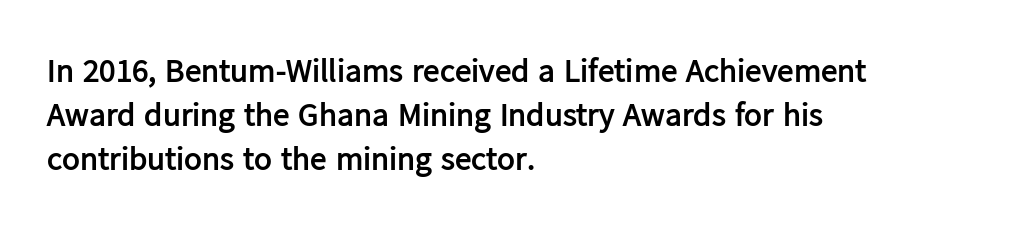
The image shows 33 px semibold sans-serif type, upright; set left-aligned, normal line spacing (1.34x), normal letter spacing, not underlined; low stroke contrast and a medium x-height.
